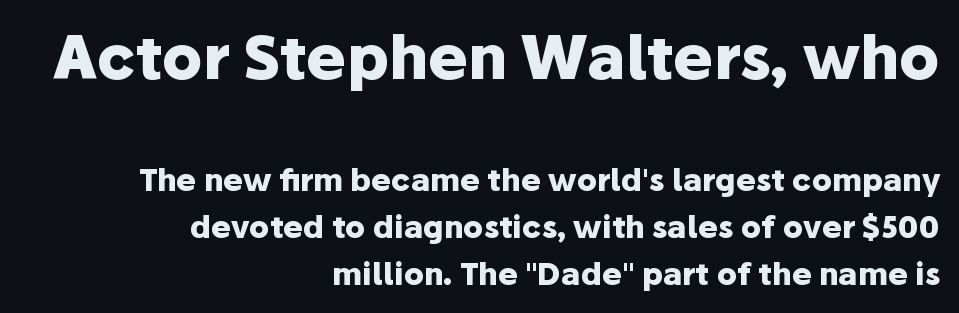
Q: Is the text bold? A: Yes.
Q: Is the text italic (slanted)? A: No, it is upright.
Q: Is the typeface a serif or a sans-serif typeface? A: Sans-serif.
Q: Is the text underlined? A: No.
Q: How is the paragraph aligned? A: Right-aligned.
Q: Is the spacing between letters normal or unusually wide? A: Normal.
Q: Is the spacing between lines tight, normal or loose? A: Normal.
Q: Which block of text is set in a larger size, the first (top) or the second (bottom)? A: The first (top) one.
Q: Width (condensed, normal, or wide)? A: Normal.
Q: Stroke contrast? A: Low.
Q: x-height? A: Medium.
Q: Monospaced? A: No.
